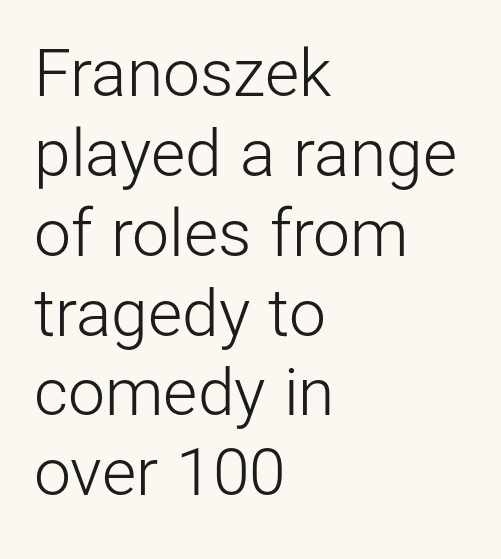
{"serif": "no", "italic": "no", "bold": "no", "weight": "light", "width": "normal", "stroke_contrast": "low", "x_height": "medium", "monospaced": "no", "underline": "no", "align": "left", "line_spacing_ratio": 1.21, "letter_spacing": "normal", "letter_spacing_em": 0.0, "glyph_px": 66}
